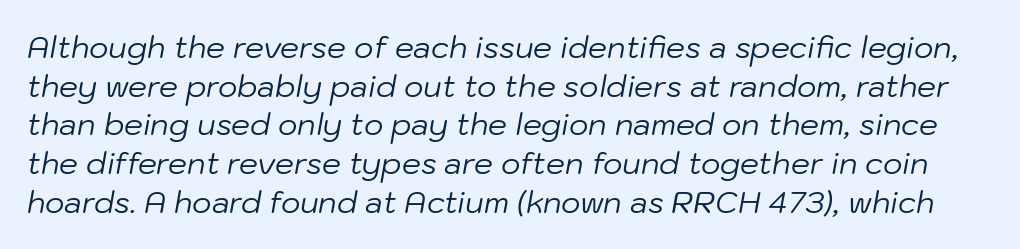
An italicized treatment has been applied to the whole sample. A bare baseline throughout the passage. A normal amount of white space separates one row of letters from the next. Compared with a typical body face, this is equally light or lighter still. What stands out about the letter spacing? Nothing — it is the standard amount. Do the characters align in a grid? No, the font is proportional.
